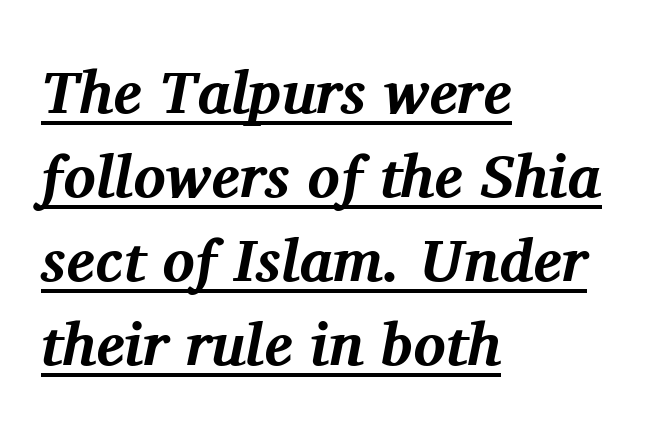
{"serif": "yes", "italic": "yes", "lean": "right", "slant_degrees": 11, "bold": "yes", "weight": "bold", "width": "normal", "stroke_contrast": "medium", "x_height": "medium", "monospaced": "no", "underline": "yes", "align": "left", "line_spacing": "normal", "line_spacing_ratio": 1.4, "letter_spacing": "normal", "letter_spacing_em": 0.0, "glyph_px": 60}
